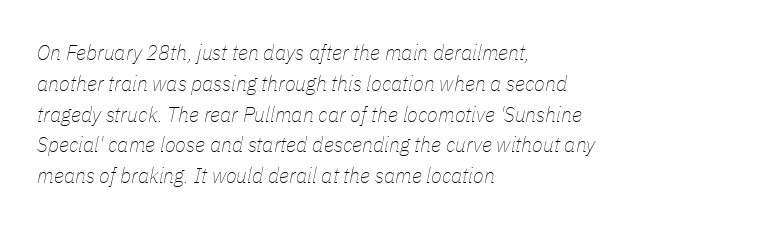
Q: Is the text bold? A: No.
Q: Is the text italic (slanted)? A: Yes, it leans right by about 11 degrees.
Q: Is the text underlined? A: No.
Q: How is the paragraph aligned? A: Left-aligned.
Q: Is the spacing between letters normal or unusually wide? A: Normal.
Q: Is the spacing between lines tight, normal or loose? A: Normal.
